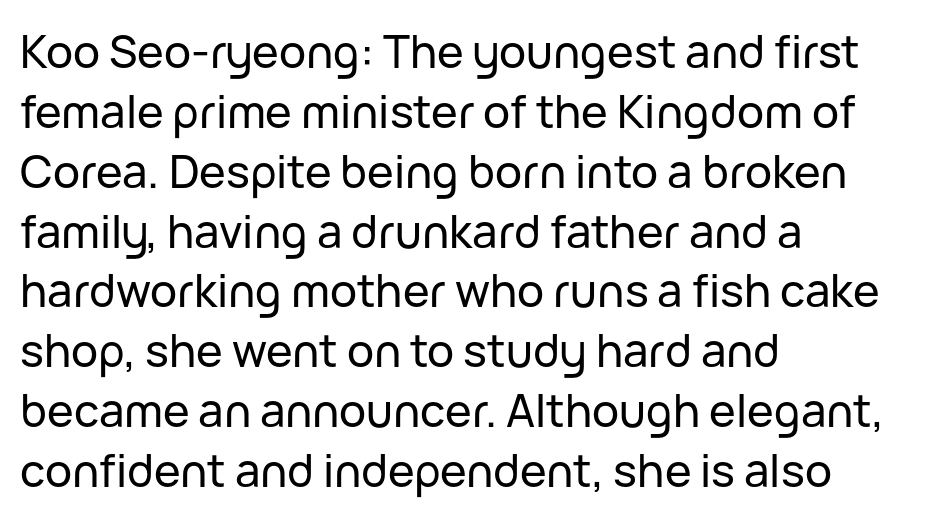
The image shows 45 px sans-serif type, upright; set left-aligned, normal line spacing (1.33x), normal letter spacing, not underlined; low stroke contrast and a medium x-height.
